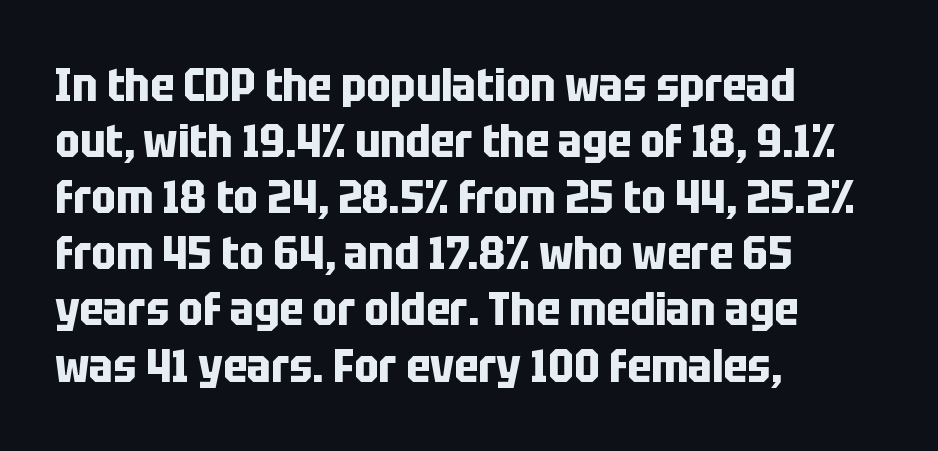
{"serif": "no", "italic": "no", "bold": "yes", "weight": "bold", "width": "condensed", "stroke_contrast": "low", "x_height": "large", "monospaced": "no", "underline": "no", "align": "left", "line_spacing_ratio": 1.22, "letter_spacing": "normal", "letter_spacing_em": 0.0, "glyph_px": 46}
